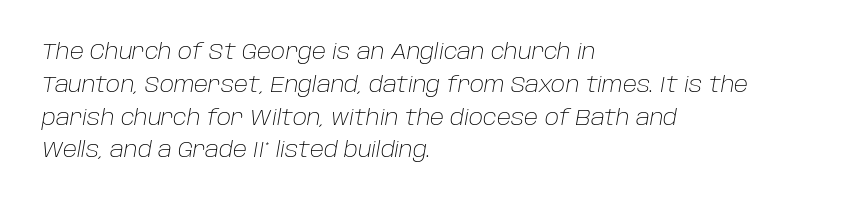
The image shows 21 px text type, italic (leaning right); set left-aligned, normal line spacing (1.56x), normal letter spacing, not underlined.
